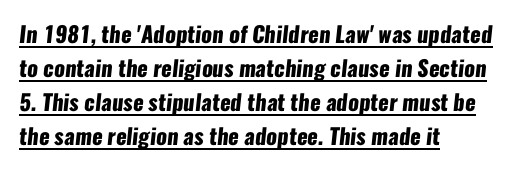
Quick note: underline on. The horizontal fit of the characters is conventional and even. Baseline-to-baseline distance is the conventional proportion of letter height. Horizontally, the lines are justified to the leading edge only. I'd describe the lettering as bold — thick and assertive.
